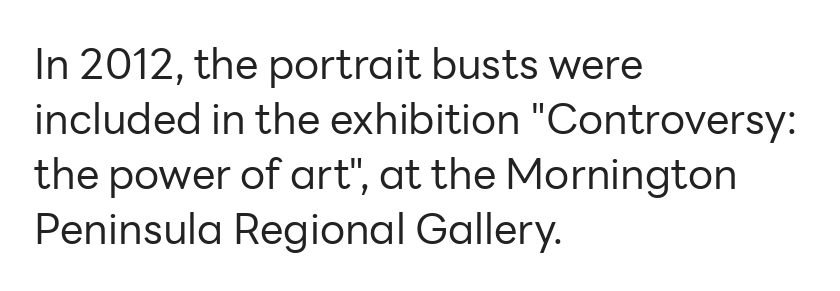
Is the stroke heavy? The answer is a plain regular-or-lighter. The font's upright variant was chosen for this text. If you drew a ruler down the left edge, every line would touch it. The rendering uses natural spacing where letterforms have individual widths. Normally led — the rows are evenly, conventionally spaced.
